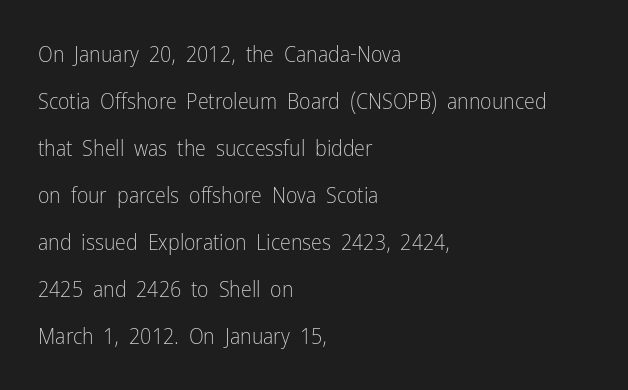
The font is comparable to plain body text, perhaps lighter. The typography opts for an upright posture over an oblique one. The type is set solid horizontally, with unmodified tracking. The specimen omits any rule beneath the text block's lines.
